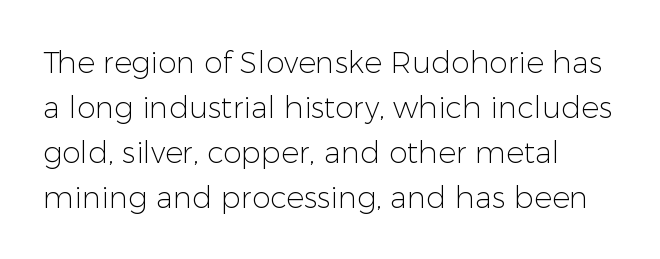
The image shows 30 px light sans-serif type, upright; set normal line spacing (1.5x), normal letter spacing, not underlined; low stroke contrast and a medium x-height.
